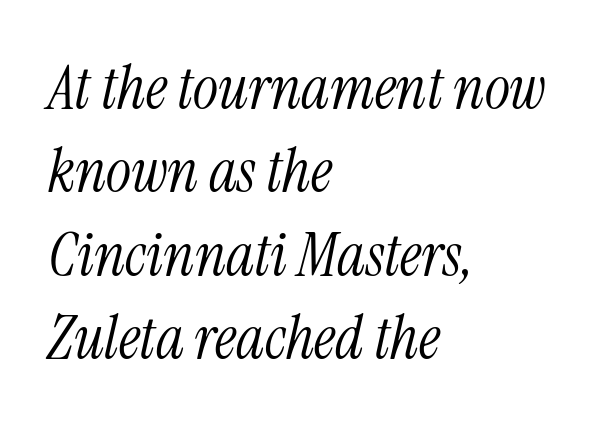
The rows are spaced the way most documents space them. This rendering uses left alignment, leaving the right contour irregular. Ink coverage per letter is moderate at most. Each row of text sits above clean, open space.
